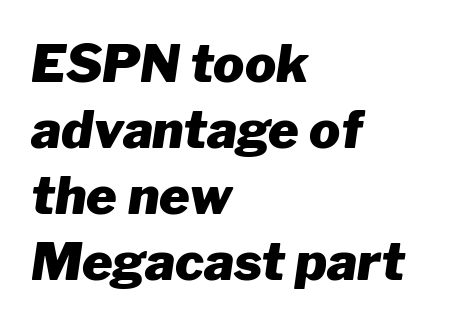
The image shows 52 px heavy type, italic (leaning right); set left-aligned, normal line spacing (1.27x), normal letter spacing, not underlined; low stroke contrast and a medium x-height.
